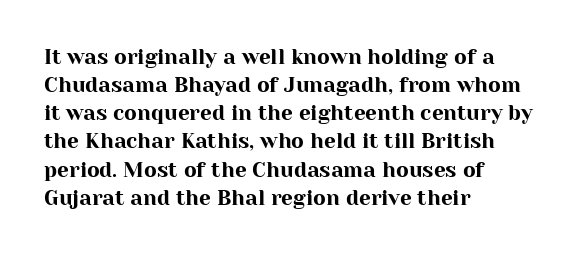
The image shows 21 px text type, upright; set left-aligned, normal line spacing (1.34x), normal letter spacing, not underlined.
